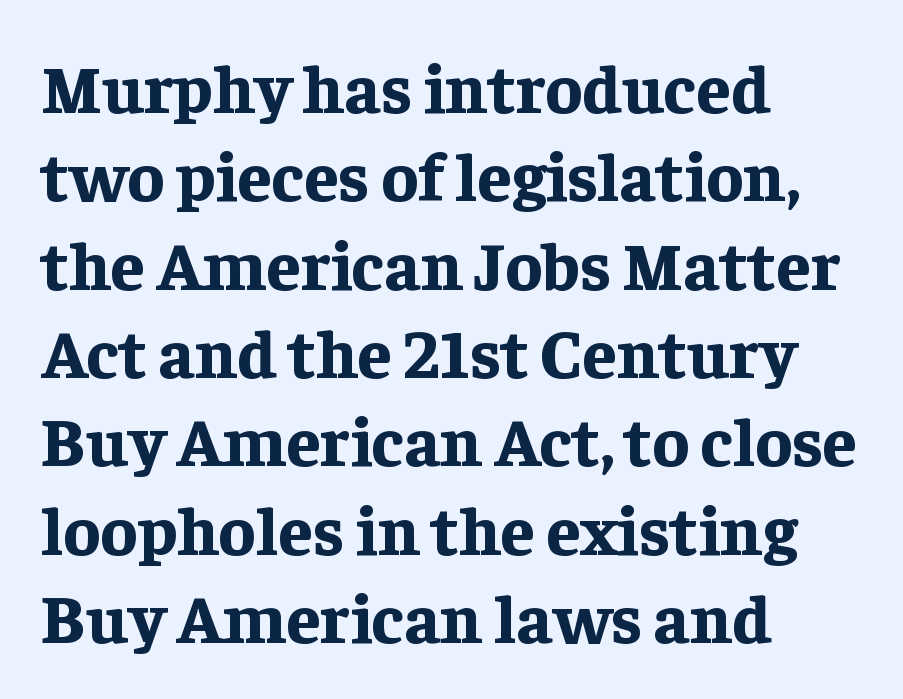
Beneath every word, the page is bare. The lines sit at an ordinary, default distance from one another. Weight check: bold — yes, fully. Type style note: has serifs.
